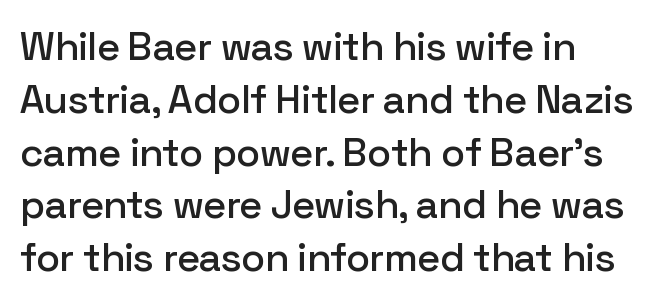
Q: Is the text italic (slanted)? A: No, it is upright.
Q: Is the typeface a serif or a sans-serif typeface? A: Sans-serif.
Q: Is the text underlined? A: No.
Q: How is the paragraph aligned? A: Left-aligned.
Q: Is the spacing between letters normal or unusually wide? A: Normal.
Q: Is the spacing between lines tight, normal or loose? A: Normal.
Q: Width (condensed, normal, or wide)? A: Normal.
Q: Stroke contrast? A: Low.
Q: x-height? A: Medium.
Q: Monospaced? A: No.
